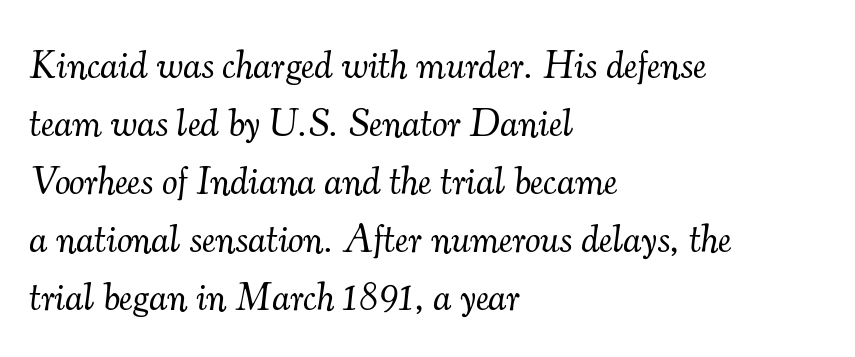
Q: Is the text bold? A: No.
Q: Is the text italic (slanted)? A: Yes, it leans right by about 7 degrees.
Q: Is the typeface a serif or a sans-serif typeface? A: Serif.
Q: Is the text underlined? A: No.
Q: How is the paragraph aligned? A: Left-aligned.
Q: Is the spacing between letters normal or unusually wide? A: Normal.
Q: Is the spacing between lines tight, normal or loose? A: Normal.
Q: Width (condensed, normal, or wide)? A: Normal.
Q: Stroke contrast? A: Medium.
Q: x-height? A: Small.
Q: Monospaced? A: No.
